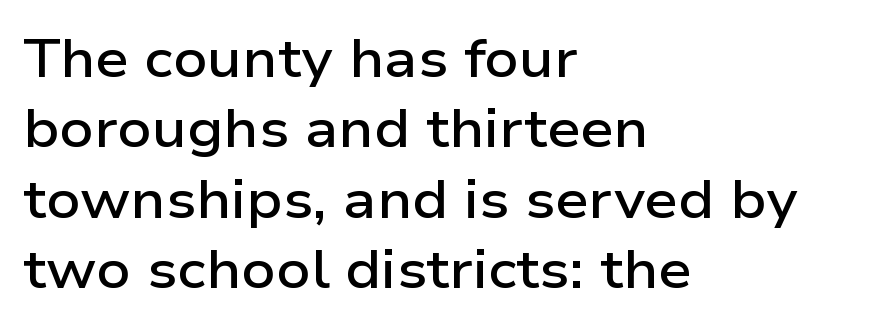
The image shows 53 px semibold, wide sans-serif type, upright; set left-aligned, normal line spacing (1.33x), normal letter spacing, not underlined; low stroke contrast and a medium x-height.
